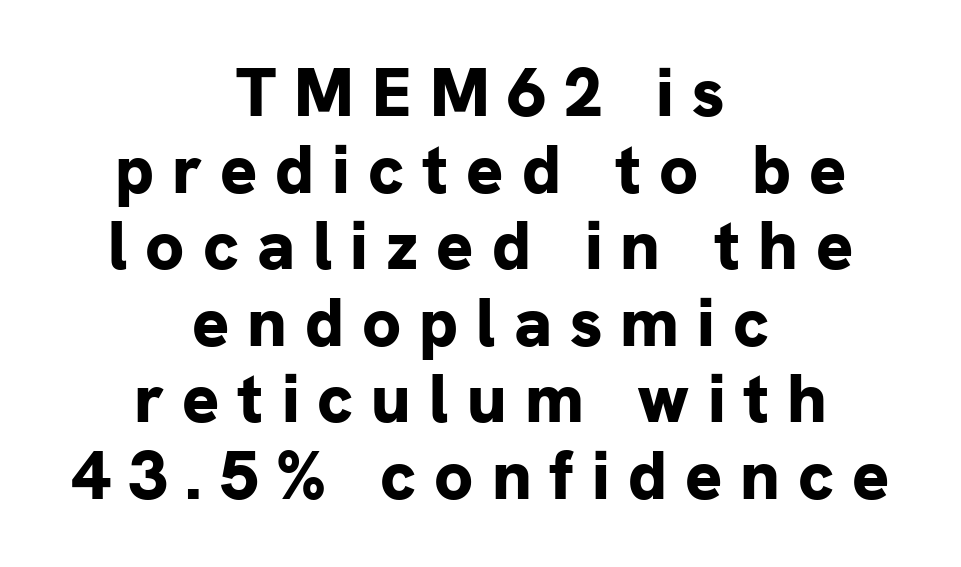
Q: Is the text bold? A: Yes.
Q: Is the text italic (slanted)? A: No, it is upright.
Q: Is the typeface a serif or a sans-serif typeface? A: Sans-serif.
Q: Is the text underlined? A: No.
Q: How is the paragraph aligned? A: Centered.
Q: Is the spacing between letters normal or unusually wide? A: Unusually wide.
Q: Is the spacing between lines tight, normal or loose? A: Tight.
Q: Width (condensed, normal, or wide)? A: Normal.
Q: Stroke contrast? A: Low.
Q: x-height? A: Medium.
Q: Monospaced? A: No.
